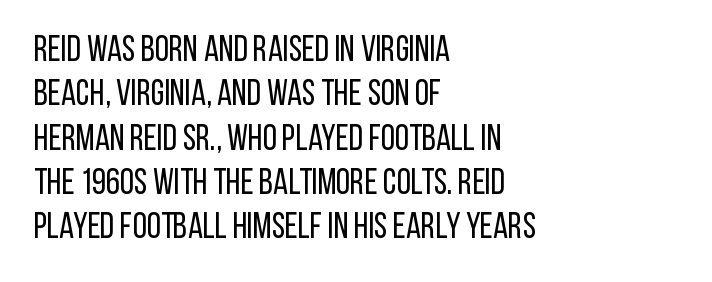
{"serif": "no", "italic": "no", "bold": "no", "weight": "regular", "width": "condensed", "stroke_contrast": "low", "x_height": "large", "monospaced": "no", "underline": "no", "align": "left", "line_spacing_ratio": 1.23, "letter_spacing": "normal", "letter_spacing_em": 0.0, "glyph_px": 36}
